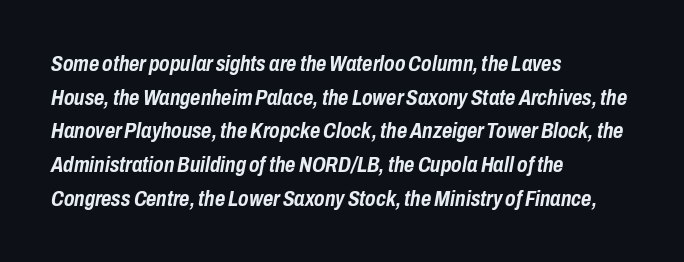
{"italic": "yes", "lean": "right", "slant_degrees": 10, "bold": "yes", "underline": "no", "align": "left", "line_spacing": "normal", "line_spacing_ratio": 1.53, "letter_spacing": "normal", "letter_spacing_em": 0.0, "glyph_px": 22}
